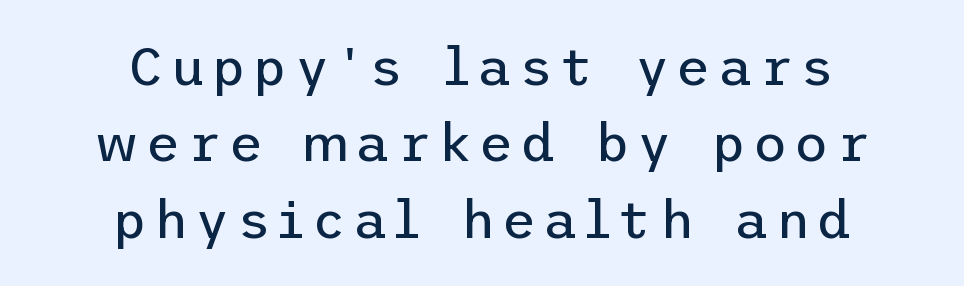
The image shows 53 px regular-weight sans-serif type, upright; set centered, normal line spacing (1.44x), not underlined; low stroke contrast and a medium x-height.
